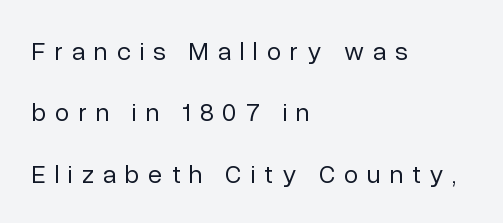
The image shows 26 px text type, upright; set left-aligned, loose line spacing (2.36x), unusually wide letter spacing (+0.34 em), not underlined.
